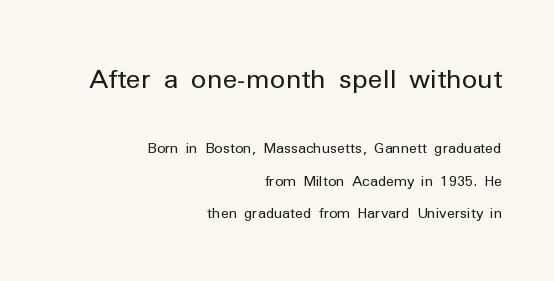
Q: Is the text bold? A: No.
Q: Is the text italic (slanted)? A: No, it is upright.
Q: Is the text underlined? A: No.
Q: How is the paragraph aligned? A: Right-aligned.
Q: Is the spacing between letters normal or unusually wide? A: Normal.
Q: Is the spacing between lines tight, normal or loose? A: Loose.
Q: Which block of text is set in a larger size, the first (top) or the second (bottom)? A: The first (top) one.
